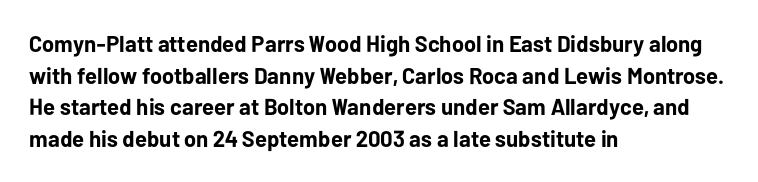
The lines are quadded left. Regular leading. Nothing unusual about the tracking: characters are spaced as the font intends. The font is running at its bold setting. Tall strokes in this sample are plumb rather than angled.
